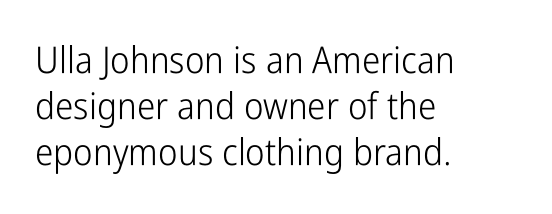
This rendering leaves character spacing at its baseline value. Is there any slant? The stems are plumb. Are there feet on the stems? There aren't — it's a sans. Compared with a typical body face, this is equally light or lighter still.
